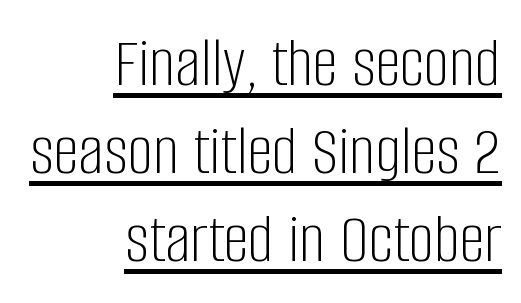
Vertical stems look standard width or narrower in stroke. Posture: straight, roman, zero tilt. Classification — sans serif. A typesetter would call this zero additional tracking. Character widths vary here, with narrow letters taking less room than wide ones.
